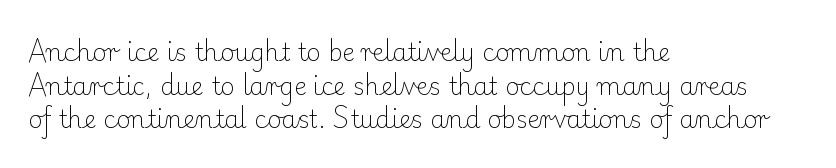
{"italic": "no", "bold": "no", "underline": "no", "align": "left", "line_spacing": "normal", "line_spacing_ratio": 1.4, "letter_spacing": "normal", "letter_spacing_em": 0.0, "glyph_px": 24}
